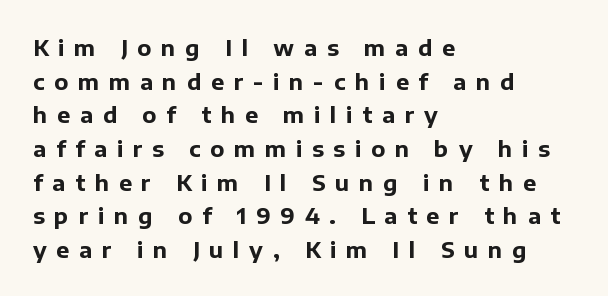
The image shows 22 px bold type, upright; set left-aligned, normal line spacing (1.53x), unusually wide letter spacing (+0.44 em), not underlined.
